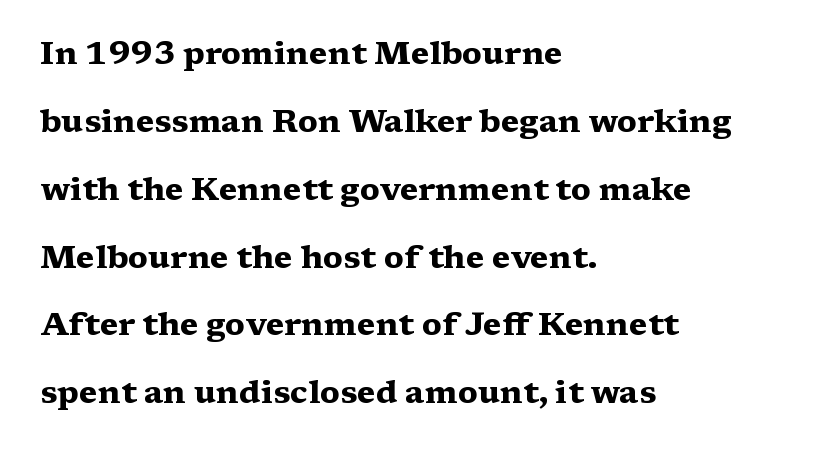
The image shows 32 px heavy, wide serif type, upright; set left-aligned, loose line spacing (2.12x), normal letter spacing, not underlined; medium stroke contrast and a medium x-height.
